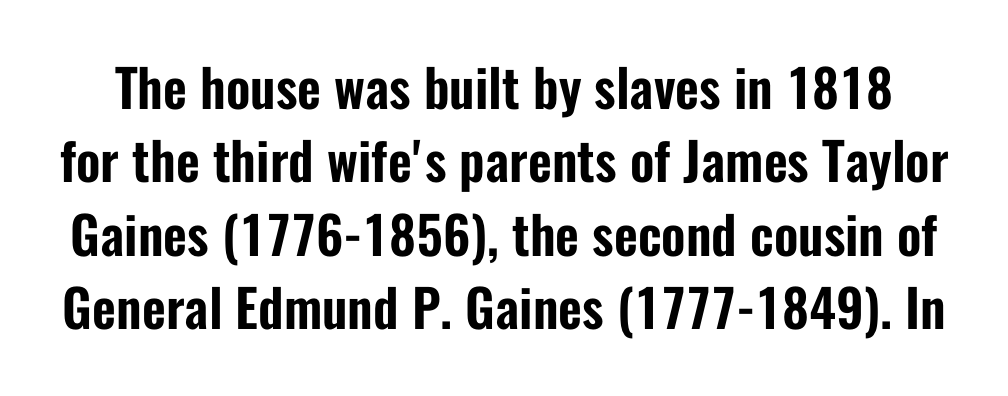
Looks like regular typesetting: each glyph gets only the width it needs. Italic: no, the glyphs are upright roman. No extra tracking has been applied to these lines. These lines are composed in type without serifs. The lines sit at an ordinary, default distance from one another. Only glyphs here, with clear space below each row.
